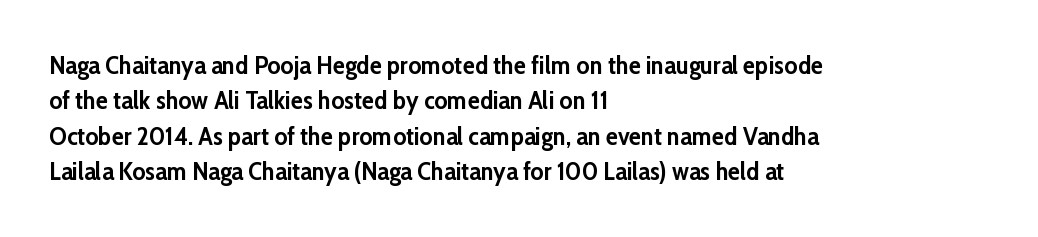
The image shows 25 px bold type, upright; set left-aligned, normal line spacing (1.42x), normal letter spacing, not underlined.
